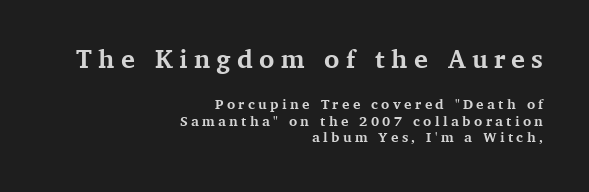
The image shows 26 px bold type, upright; set right-aligned, line spacing 1.17x, unusually wide letter spacing (+0.24 em), not underlined; the first (top) block is 1.86x larger.
